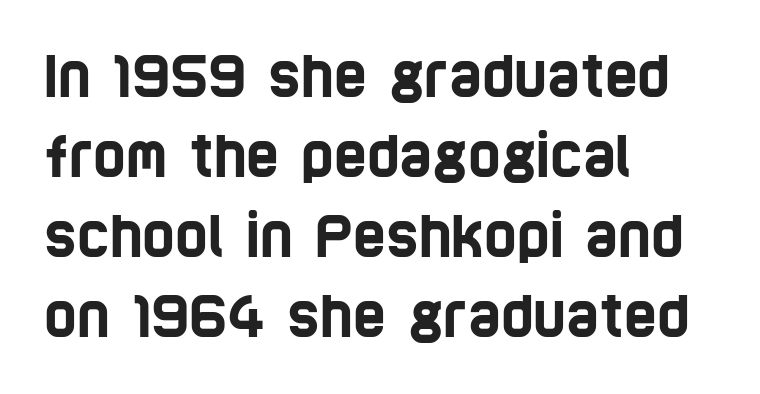
{"serif": "no", "width": "condensed", "stroke_contrast": "low", "x_height": "large", "monospaced": "no", "underline": "no", "align": "left", "line_spacing": "normal", "line_spacing_ratio": 1.43, "letter_spacing": "normal", "letter_spacing_em": 0.0, "glyph_px": 56}
